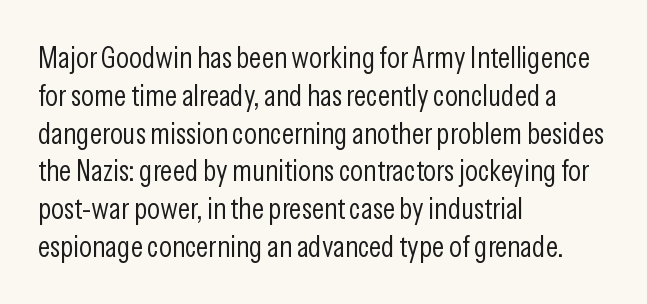
Plain, unruled lines of type. This sample keeps an unexceptional amount of space between lines. These lines are rendered in a variable-pitch font. A roman cut, with each character standing at attention. On a weight scale, this lands at 450 or below.
